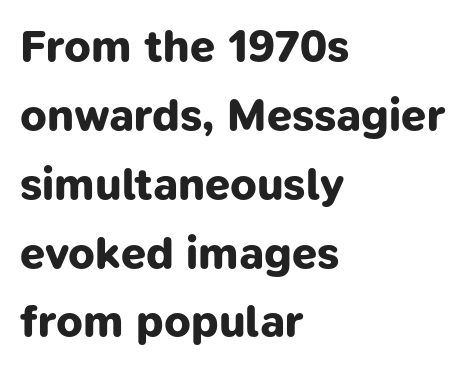
{"serif": "no", "bold": "yes", "weight": "bold", "width": "normal", "stroke_contrast": "low", "x_height": "medium", "monospaced": "no", "underline": "no", "align": "left", "line_spacing": "normal", "line_spacing_ratio": 1.53, "letter_spacing": "normal", "letter_spacing_em": 0.0, "glyph_px": 45}
